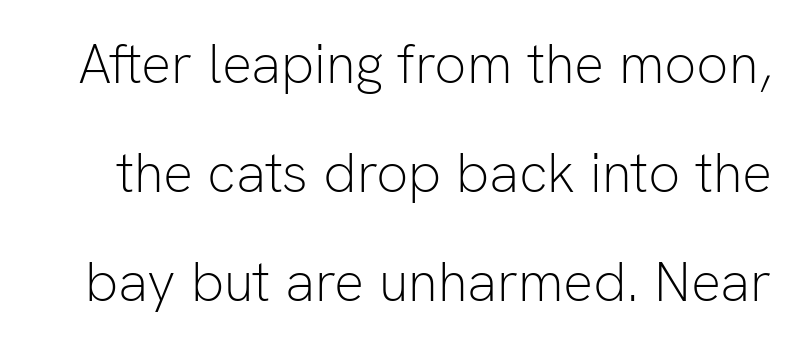
Here the designer chose a conventional face with non-uniform glyph widths. Counters stay open thanks to moderate or lighter strokes. Reading down the column, the eye jumps a long way to each next line. Characters remain perfectly vertical along every line. This rendering leaves character spacing at its baseline value.
